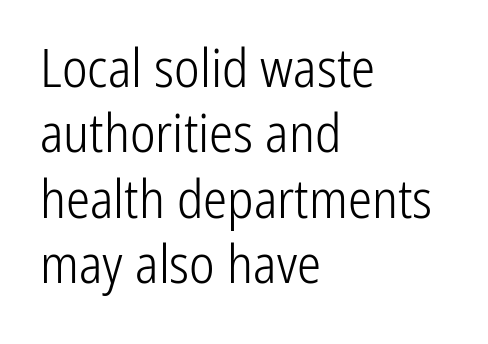
Q: Is the text bold? A: No.
Q: Is the text italic (slanted)? A: No, it is upright.
Q: Is the typeface a serif or a sans-serif typeface? A: Sans-serif.
Q: Is the text underlined? A: No.
Q: How is the paragraph aligned? A: Left-aligned.
Q: Is the spacing between letters normal or unusually wide? A: Normal.
Q: Width (condensed, normal, or wide)? A: Condensed.
Q: Stroke contrast? A: Low.
Q: x-height? A: Medium.
Q: Monospaced? A: No.
